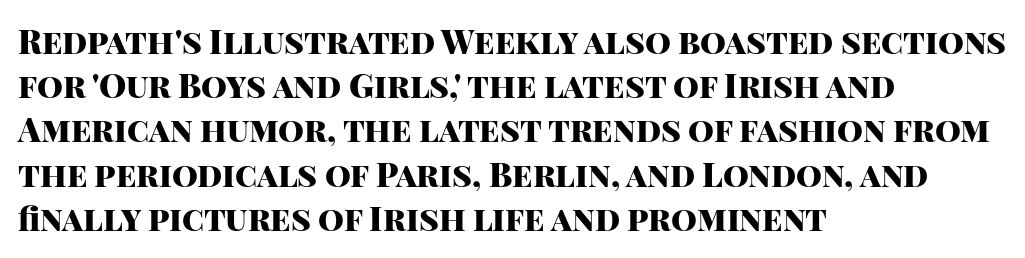
Q: Is the text bold? A: Yes.
Q: Is the text italic (slanted)? A: No, it is upright.
Q: Is the typeface a serif or a sans-serif typeface? A: Sans-serif.
Q: Is the text underlined? A: No.
Q: How is the paragraph aligned? A: Left-aligned.
Q: Is the spacing between letters normal or unusually wide? A: Normal.
Q: Is the spacing between lines tight, normal or loose? A: Normal.
Q: Width (condensed, normal, or wide)? A: Normal.
Q: Stroke contrast? A: High.
Q: x-height? A: Large.
Q: Monospaced? A: No.
